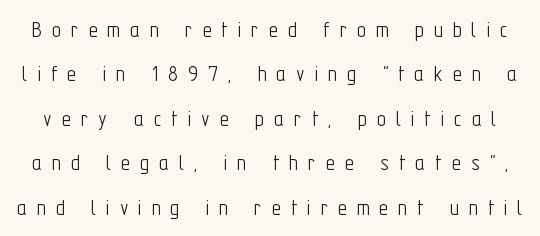
Q: Is the text bold? A: No.
Q: Is the text italic (slanted)? A: No, it is upright.
Q: Is the text underlined? A: No.
Q: Is the spacing between letters normal or unusually wide? A: Unusually wide.
